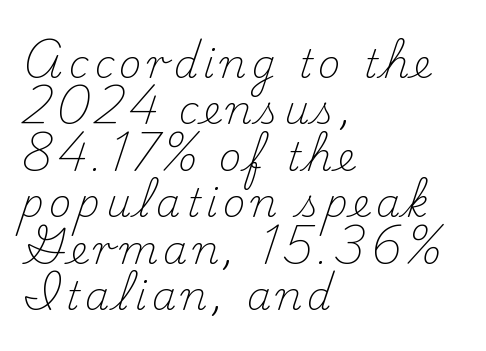
{"serif": "yes", "bold": "no", "weight": "light", "width": "normal", "stroke_contrast": "medium", "x_height": "small", "monospaced": "no", "underline": "no", "align": "left", "line_spacing_ratio": 1.19, "glyph_px": 39}
